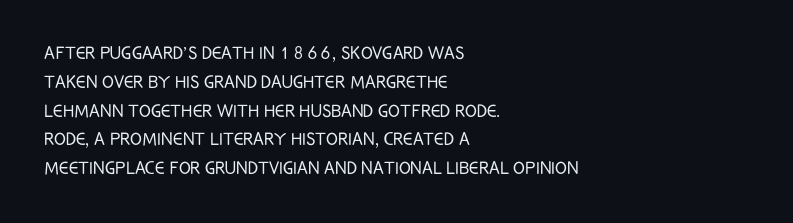
No extra ink here — the face is not bold. The ragged edge is on the right, which tells us the setting is flush left. Decoration check: the copy has no underline. Between one letter and the next there's only the usual sliver of space. No italicization has been applied; the sample stays upright. Successive baselines arrive at the customary interval.
